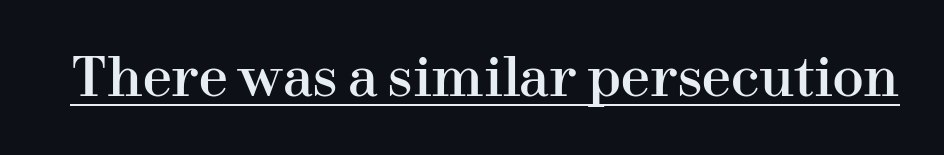
{"serif": "yes", "italic": "no", "width": "normal", "stroke_contrast": "high", "x_height": "medium", "monospaced": "no", "underline": "yes", "letter_spacing": "normal", "letter_spacing_em": 0.0, "glyph_px": 52}
